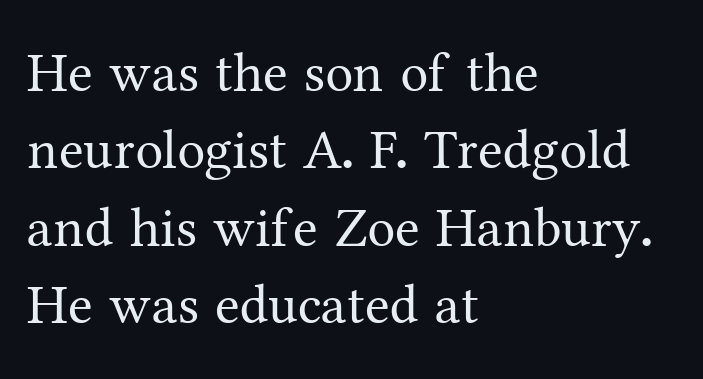
The image shows 56 px regular-weight serif type, upright; set left-aligned, normal line spacing (1.38x), normal letter spacing, not underlined; medium stroke contrast and a medium x-height.
